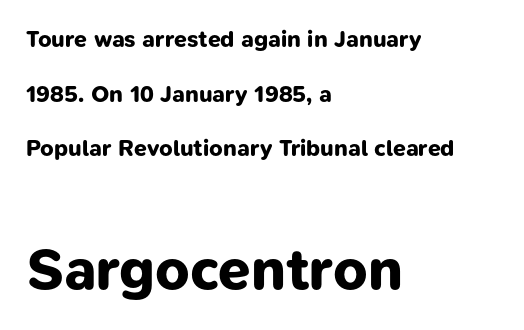
The image shows 58 px bold sans-serif type; set left-aligned, loose line spacing (2.37x), normal letter spacing, not underlined; the second (bottom) block is 2.52x larger; low stroke contrast and a medium x-height.
